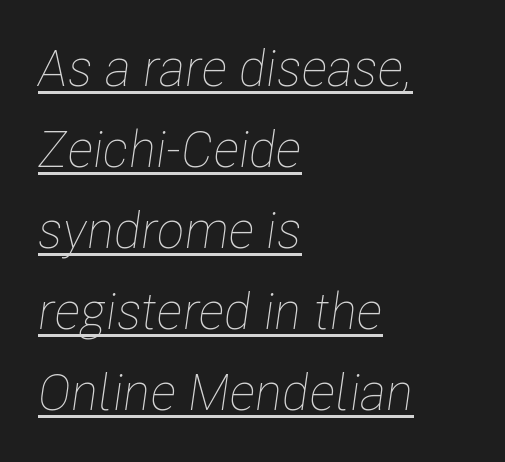
Is the type slanted? Yes — the strokes lean at a clear angle. Reading down the column, the eye jumps a familiar distance to each next line. Compared with typical body copy, the letter spacing here is the same. These lines are rendered in a variable-pitch font. The compositor pushed each line to the left boundary.
